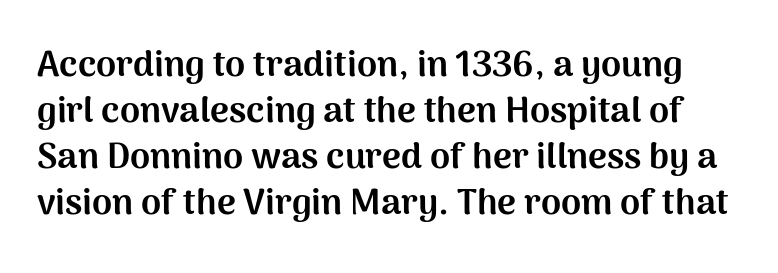
{"serif": "no", "italic": "no", "bold": "yes", "weight": "bold", "width": "normal", "stroke_contrast": "medium", "x_height": "medium", "monospaced": "no", "underline": "no", "line_spacing": "normal", "line_spacing_ratio": 1.28, "letter_spacing": "normal", "letter_spacing_em": 0.0, "glyph_px": 36}
